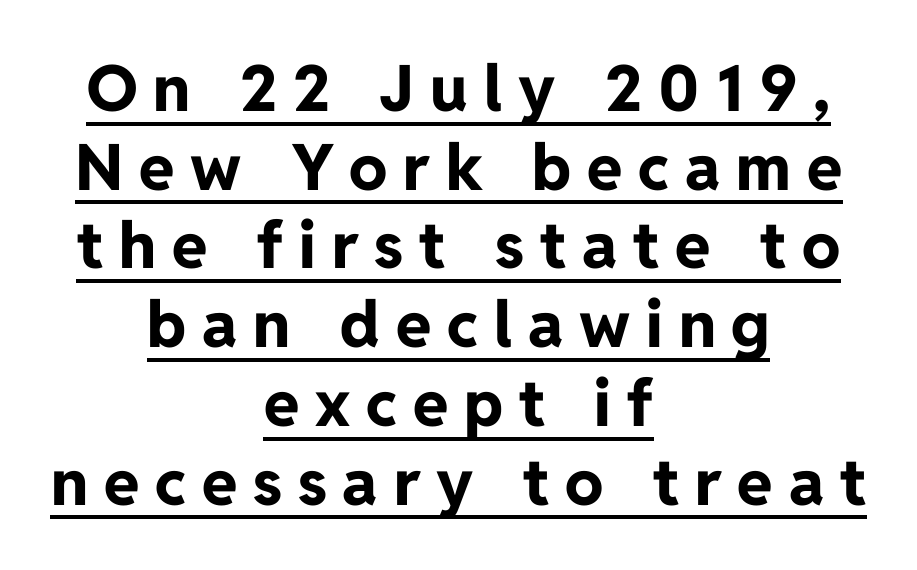
The passage shown is typed in a proportional face where columns would drift. Glance below the letters and you will spot a drawn line. As a designer I'd log this as weight 700, bold. The letters carry no serifs — their stems end cleanly without finishing strokes.
